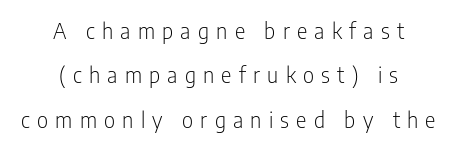
The image shows 22 px text type, upright; set centered, loose line spacing (2.02x), unusually wide letter spacing (+0.33 em), not underlined.
